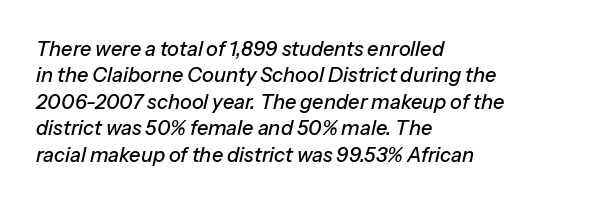
{"italic": "yes", "lean": "right", "slant_degrees": 13, "underline": "no", "align": "left", "line_spacing": "normal", "line_spacing_ratio": 1.32, "letter_spacing": "normal", "letter_spacing_em": 0.0, "glyph_px": 20}
